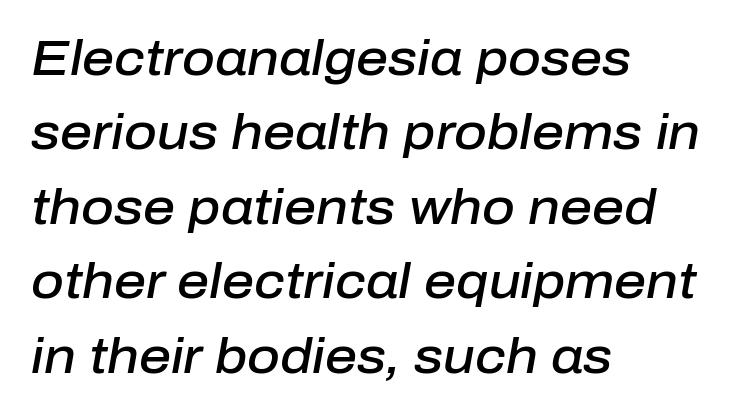
Q: Is the text bold? A: Semi-bold.
Q: Is the text italic (slanted)? A: Yes, it leans right by about 10 degrees.
Q: Is the text underlined? A: No.
Q: How is the paragraph aligned? A: Left-aligned.
Q: Is the spacing between letters normal or unusually wide? A: Normal.
Q: Is the spacing between lines tight, normal or loose? A: Normal.
Q: Width (condensed, normal, or wide)? A: Normal.
Q: Stroke contrast? A: Low.
Q: x-height? A: Medium.
Q: Monospaced? A: No.
